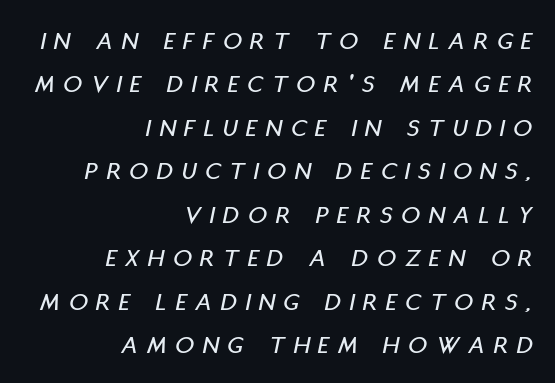
Q: Is the text italic (slanted)? A: Yes, it leans right by about 11 degrees.
Q: Is the text underlined? A: No.
Q: How is the paragraph aligned? A: Right-aligned.
Q: Is the spacing between letters normal or unusually wide? A: Unusually wide.
Q: Is the spacing between lines tight, normal or loose? A: Normal.
